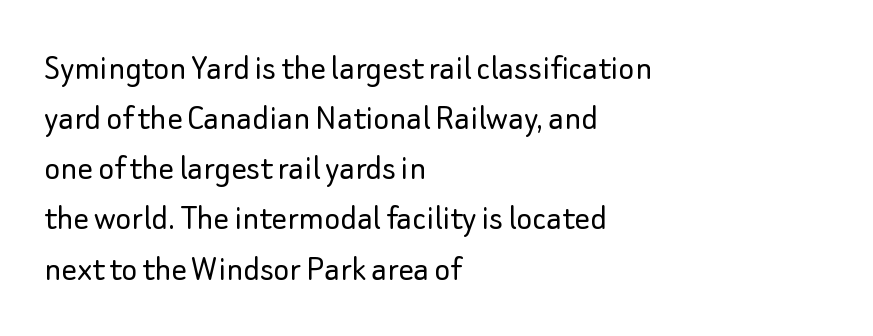
The image shows 38 px light sans-serif type, upright; set left-aligned, normal line spacing (1.32x), normal letter spacing, not underlined; low stroke contrast and a small x-height.
